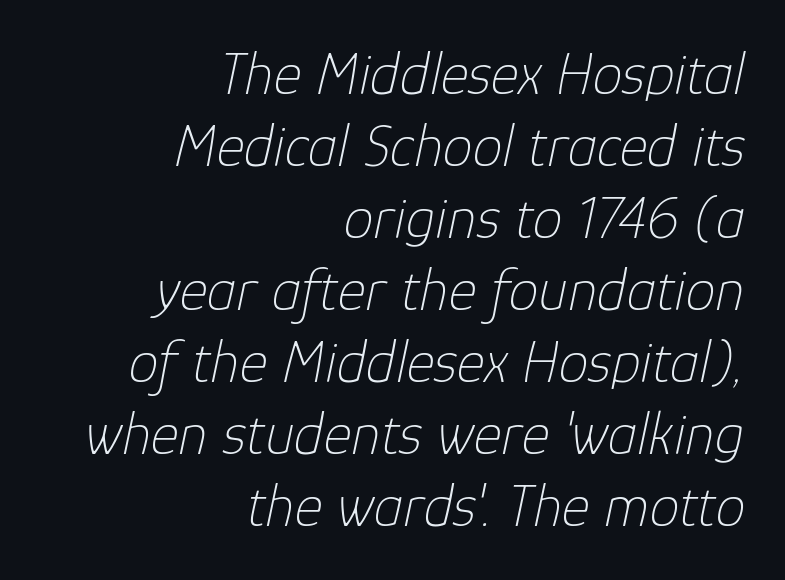
The image shows 60 px thin type, italic (leaning right); set right-aligned, line spacing 1.2x, normal letter spacing, not underlined; low stroke contrast and a medium x-height.
